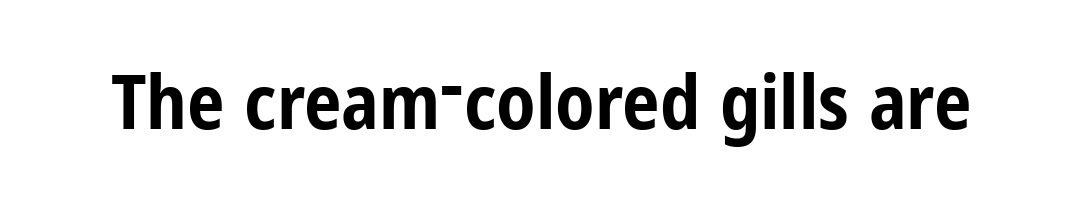
Q: Is the text bold? A: Yes.
Q: Is the text italic (slanted)? A: No, it is upright.
Q: Is the typeface a serif or a sans-serif typeface? A: Sans-serif.
Q: Is the text underlined? A: No.
Q: Is the spacing between letters normal or unusually wide? A: Normal.
Q: Width (condensed, normal, or wide)? A: Condensed.
Q: Stroke contrast? A: Low.
Q: x-height? A: Medium.
Q: Monospaced? A: No.
